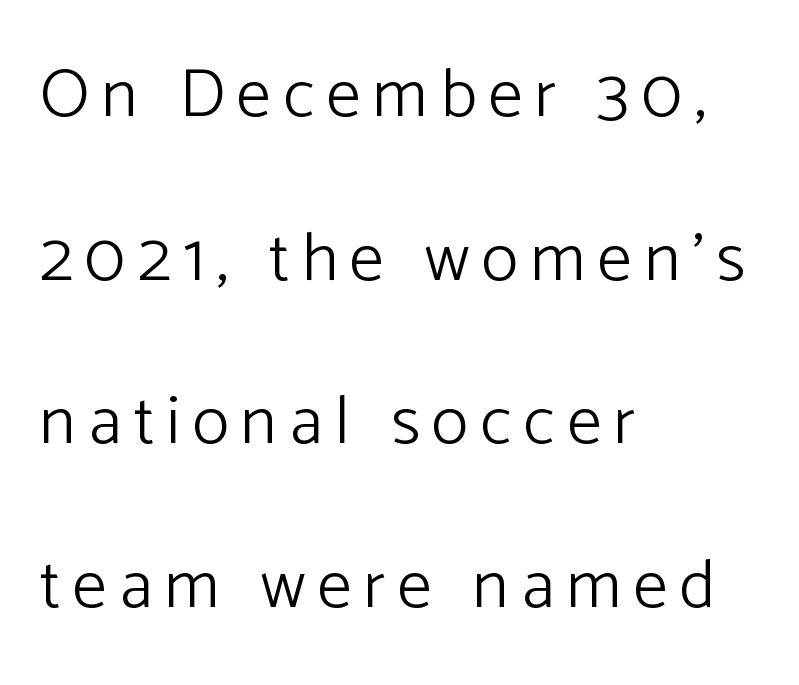
Summary of vertical rhythm: relaxed, with wide interline spacing. Does the lettering tilt? It doesn't — this is upright. Just letters on the line, the space beneath them empty. You could not count columns in this text — the font is proportionally spaced. The characters display no serif detailing; their extremities are plain. The strokes carry an ordinary text weight at most.
